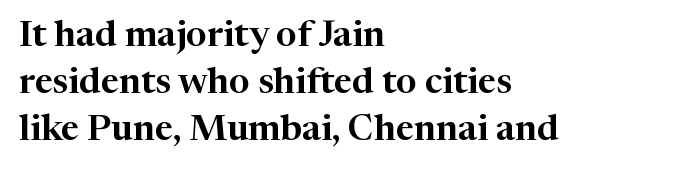
The image shows 36 px serif type, upright; set left-aligned, normal line spacing (1.31x), normal letter spacing, not underlined; high stroke contrast and a medium x-height.
